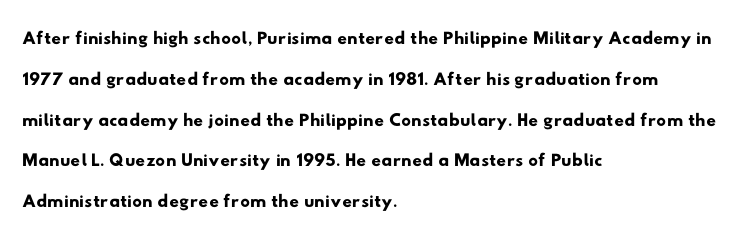
These lines sit exactly where default settings would place them. The baseline area is clear. Tracking here is standard; glyphs follow each other at the usual distance. Typeset ragged right — the left edge is the straight one.
